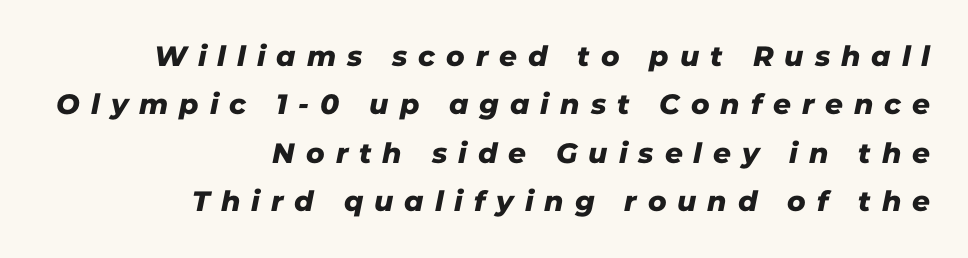
{"serif": "no", "width": "normal", "stroke_contrast": "low", "x_height": "medium", "monospaced": "no", "underline": "no", "align": "right", "line_spacing_ratio": 1.73, "letter_spacing": "wide", "letter_spacing_em": 0.39, "glyph_px": 28}
